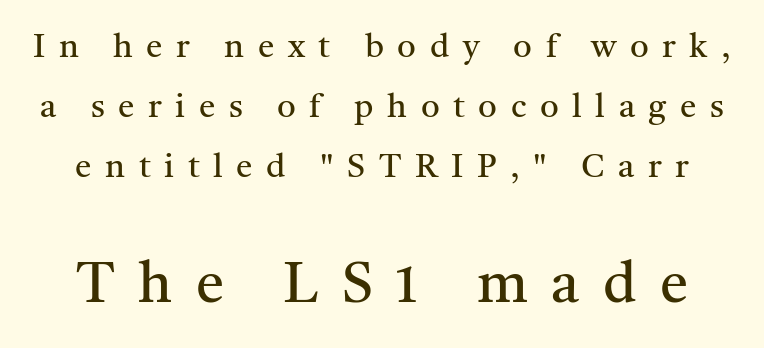
Loose tracking; the words dissolve into strings of separated letters. This rendering employs a face with finishing strokes, i.e., a serif. The face used here is proportionally spaced, like ordinary book or web type. The weight would be labelled regular, book, light, or lighter still. Small over large — that's the arrangement of the two blocks here.
